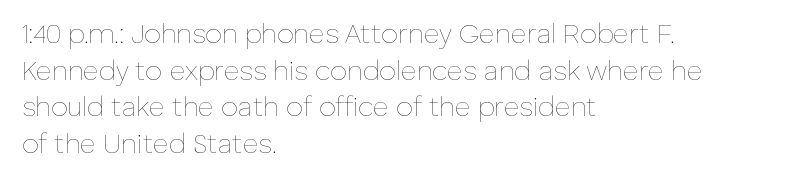
The image shows 27 px text type, upright; set left-aligned, normal line spacing (1.36x), normal letter spacing, not underlined.
